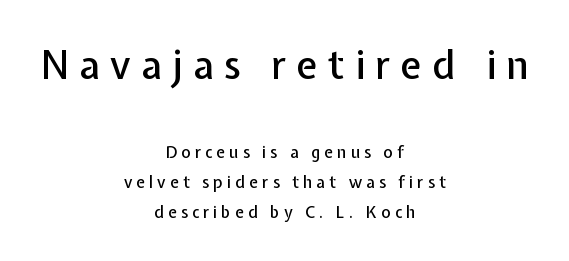
{"serif": "no", "italic": "no", "width": "normal", "stroke_contrast": "low", "x_height": "medium", "monospaced": "no", "underline": "no", "align": "center", "line_spacing_ratio": 1.85, "letter_spacing": "wide", "letter_spacing_em": 0.26, "larger_block": "first", "size_ratio": 2.44, "glyph_px": 39}
